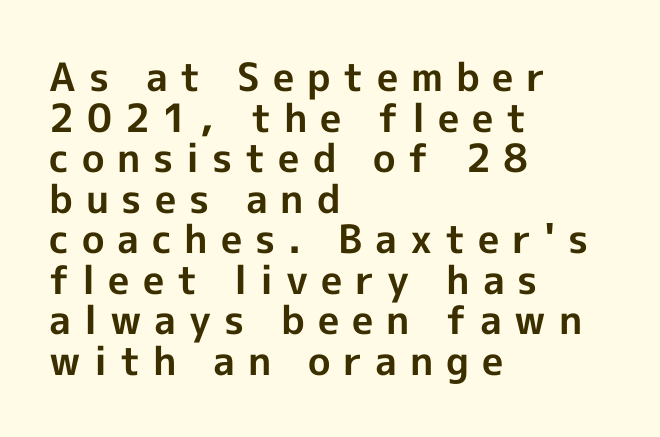
{"serif": "no", "italic": "no", "bold": "yes", "weight": "bold", "width": "normal", "x_height": "medium", "monospaced": "no", "underline": "no", "align": "left", "line_spacing": "tight", "line_spacing_ratio": 1.04, "letter_spacing": "wide", "letter_spacing_em": 0.33, "glyph_px": 39}
